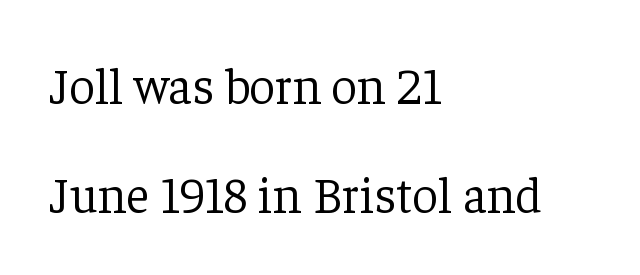
{"serif": "yes", "italic": "no", "bold": "no", "weight": "light", "width": "normal", "stroke_contrast": "low", "x_height": "medium", "monospaced": "no", "underline": "no", "align": "left", "line_spacing": "loose", "line_spacing_ratio": 2.13, "letter_spacing": "normal", "letter_spacing_em": 0.0, "glyph_px": 51}
